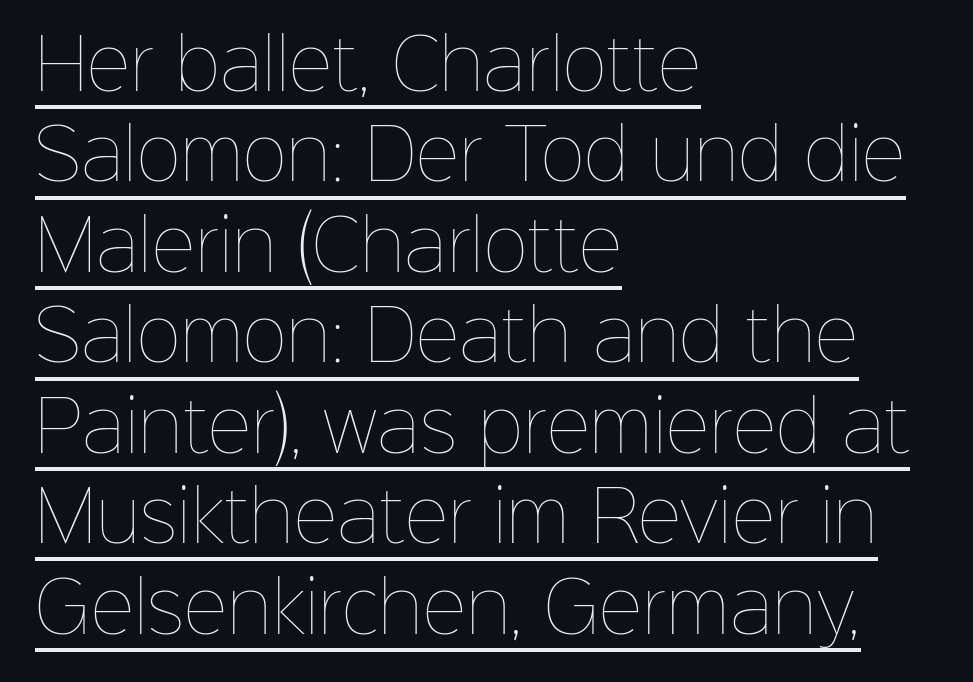
Characters follow at the spacing the type designer built in. Compared with a typical body face, this is equally light or lighter still. The space between consecutive lines is moderate. You could not count columns in this text — the font is proportionally spaced. Layout note: lines flush left. Honestly, the underline is the first thing you notice here.
